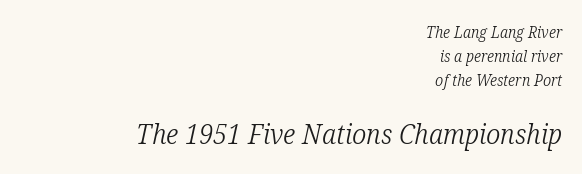
{"serif": "yes", "italic": "yes", "lean": "right", "slant_degrees": 12, "bold": "no", "weight": "light", "width": "condensed", "stroke_contrast": "low", "x_height": "medium", "monospaced": "no", "underline": "no", "align": "right", "line_spacing": "normal", "line_spacing_ratio": 1.5, "letter_spacing": "normal", "letter_spacing_em": 0.0, "larger_block": "second", "size_ratio": 1.75, "glyph_px": 28}
